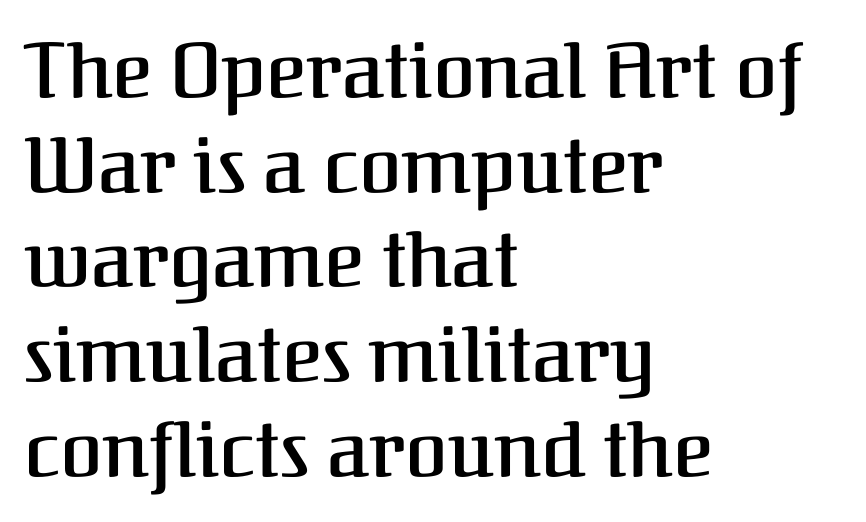
The image shows 77 px semibold serif type, upright; set left-aligned, line spacing 1.23x, normal letter spacing, not underlined; medium stroke contrast and a medium x-height.
